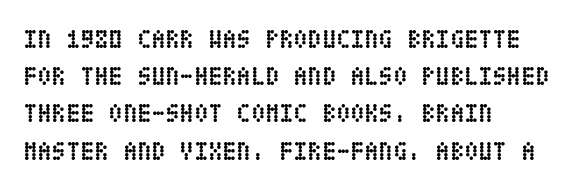
Notice how descenders clear the ascenders below comfortably — that's standard leading. Compared with an ordinary text face, these strokes are far heavier — a full bold. Compared with typical body copy, the letter spacing here is the same. Italic: no, the glyphs are upright roman. The rag falls on the right side of this text block. Descenders hang freely into open space.
